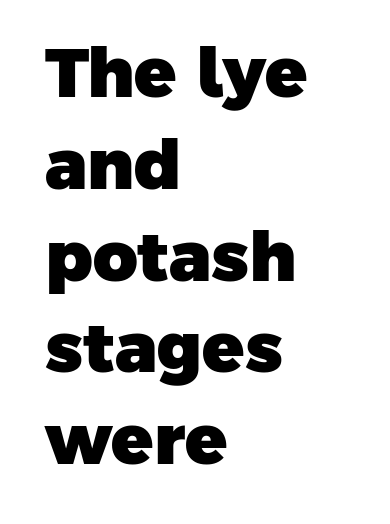
Horizontal alignment here is leftward, the default for most running prose. Vertical spacing — default. You could not count columns in this text — the font is proportionally spaced. Type without underlining.
